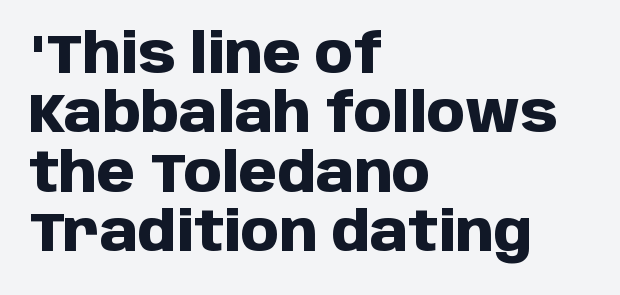
Typographically, this falls in the sans-serif category. The typesetter chose a ragged-right arrangement here. These lines carry a lot of weight — the face is fully bold. Line spacing here is tight.
